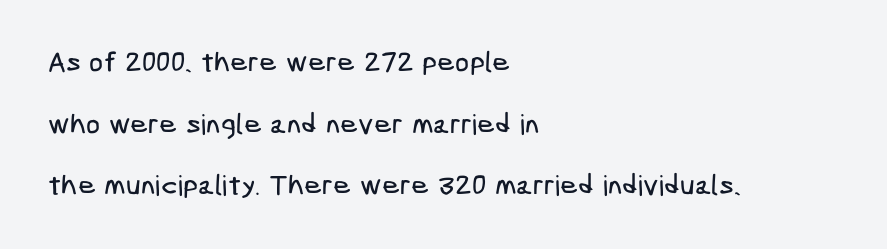
Line beginnings align vertically; line endings do not. The foot of each line stays bare and open. The letters carry no serifs — their stems end cleanly without finishing strokes. Tracking here is standard; glyphs follow each other at the usual distance. Notice the wide empty band between every row — that's loose leading.
